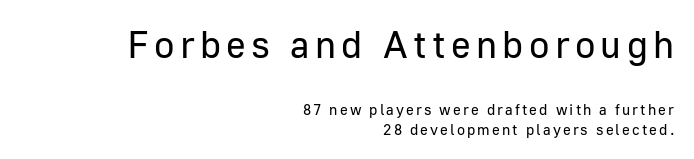
The image shows 38 px regular-weight sans-serif type, upright; set right-aligned, normal line spacing (1.31x), not underlined; the first (top) block is 2.53x larger; low stroke contrast and a medium x-height.
